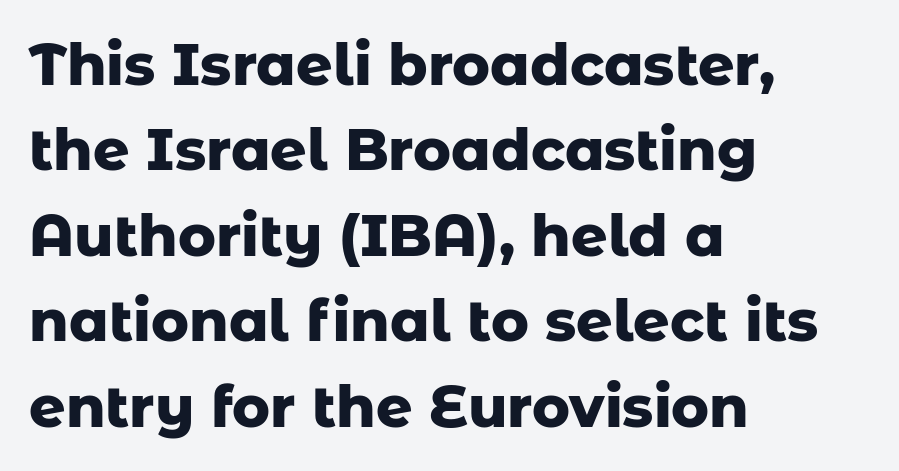
Q: Is the text bold? A: Yes.
Q: Is the text italic (slanted)? A: No, it is upright.
Q: Is the typeface a serif or a sans-serif typeface? A: Sans-serif.
Q: Is the text underlined? A: No.
Q: How is the paragraph aligned? A: Left-aligned.
Q: Is the spacing between letters normal or unusually wide? A: Normal.
Q: Is the spacing between lines tight, normal or loose? A: Normal.
Q: Width (condensed, normal, or wide)? A: Normal.
Q: Stroke contrast? A: Low.
Q: x-height? A: Medium.
Q: Monospaced? A: No.
